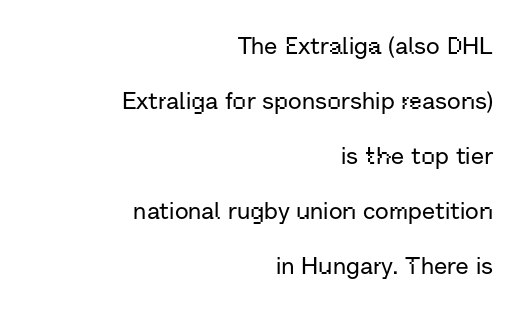
Do the letters lean? They stand straight. Honestly, the rows look like they've been pulled way apart. If you drew a ruler down the right edge, every line would touch it. Spacing between characters is what you'd get straight out of the box.
